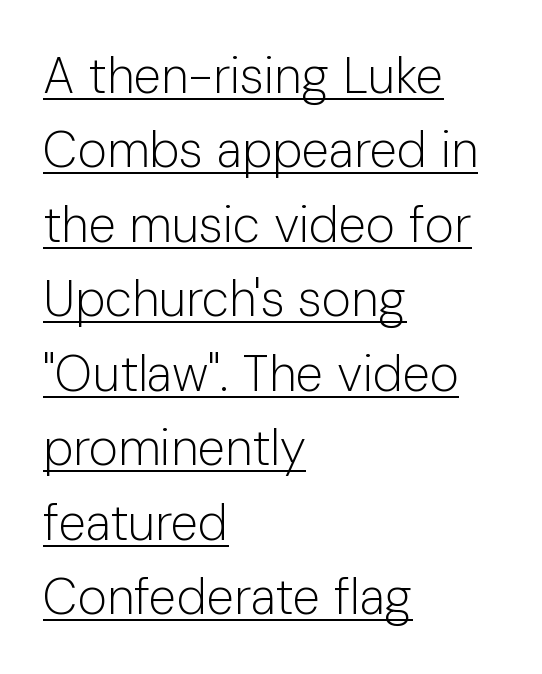
The image shows 50 px light sans-serif type, upright; set left-aligned, normal line spacing (1.49x), normal letter spacing, underlined; low stroke contrast and a medium x-height.
